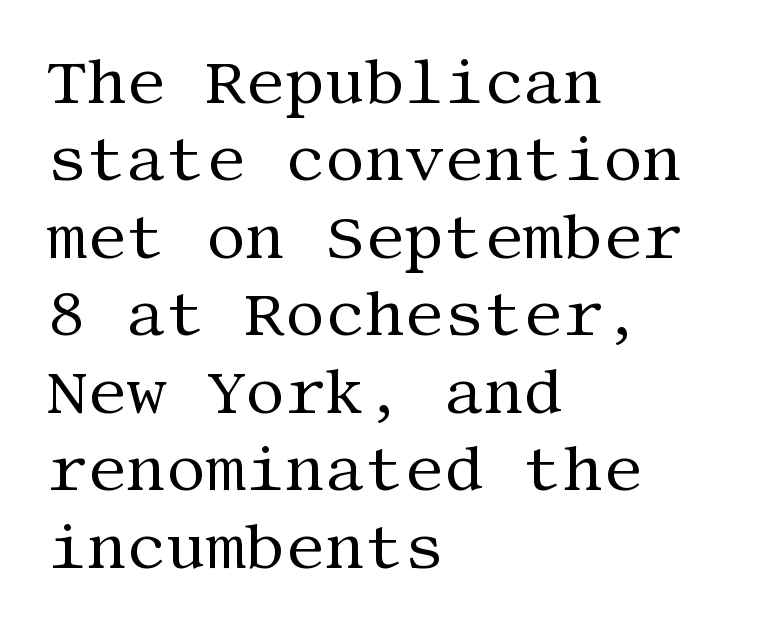
It's the straight-up-and-down kind of type. In terms of letterspacing, this is plain default setting. If you measured baseline to baseline, you'd find a middling distance. Unbolded letterforms with no extra heft. The words here are not underlined. A typesetter would label this face a serif.
